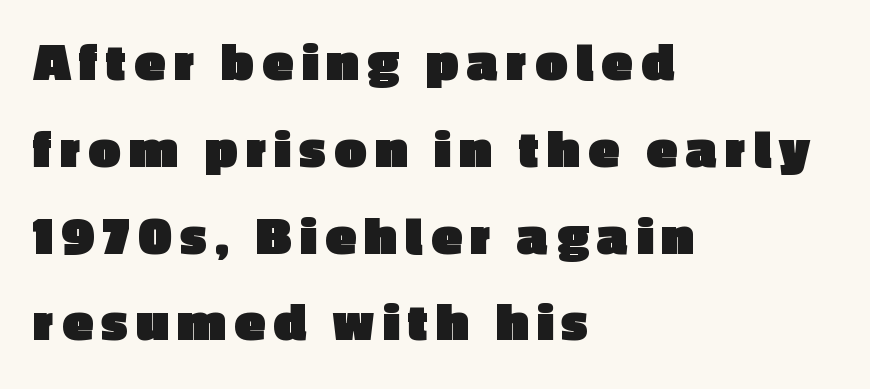
Q: Is the text bold? A: Yes.
Q: Is the text italic (slanted)? A: No, it is upright.
Q: Is the typeface a serif or a sans-serif typeface? A: Sans-serif.
Q: Is the text underlined? A: No.
Q: How is the paragraph aligned? A: Left-aligned.
Q: Is the spacing between lines tight, normal or loose? A: Normal.
Q: Width (condensed, normal, or wide)? A: Normal.
Q: x-height? A: Medium.
Q: Monospaced? A: No.
